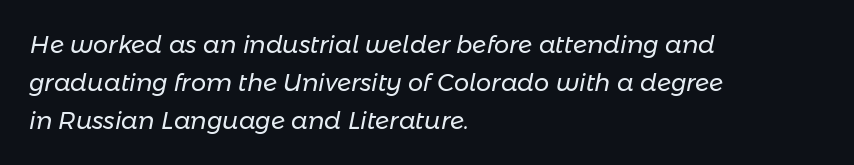
Q: Is the text bold? A: No.
Q: Is the text italic (slanted)? A: Yes, it leans right by about 11 degrees.
Q: Is the text underlined? A: No.
Q: How is the paragraph aligned? A: Left-aligned.
Q: Is the spacing between letters normal or unusually wide? A: Normal.
Q: Is the spacing between lines tight, normal or loose? A: Normal.
